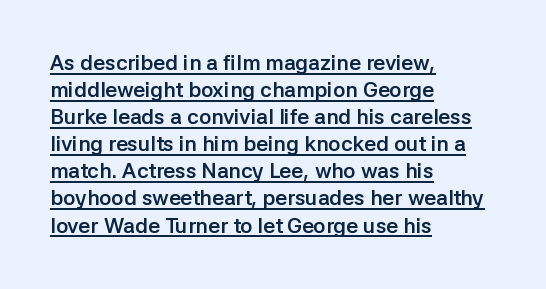
Q: Is the text bold? A: Yes.
Q: Is the text italic (slanted)? A: No, it is upright.
Q: Is the text underlined? A: Yes.
Q: How is the paragraph aligned? A: Left-aligned.
Q: Is the spacing between letters normal or unusually wide? A: Normal.
Q: Is the spacing between lines tight, normal or loose? A: Normal.
